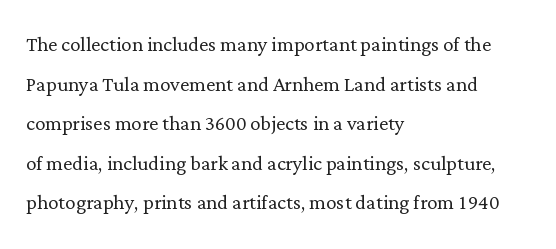
Q: Is the text bold? A: No.
Q: Is the text italic (slanted)? A: No, it is upright.
Q: Is the text underlined? A: No.
Q: How is the paragraph aligned? A: Left-aligned.
Q: Is the spacing between letters normal or unusually wide? A: Normal.
Q: Is the spacing between lines tight, normal or loose? A: Normal.
